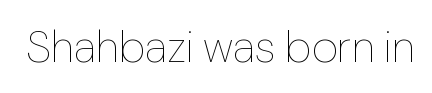
Q: Is the text bold? A: No.
Q: Is the text italic (slanted)? A: No, it is upright.
Q: Is the text underlined? A: No.
Q: Is the spacing between letters normal or unusually wide? A: Normal.
Q: Width (condensed, normal, or wide)? A: Normal.
Q: Stroke contrast? A: Low.
Q: x-height? A: Medium.
Q: Monospaced? A: No.
